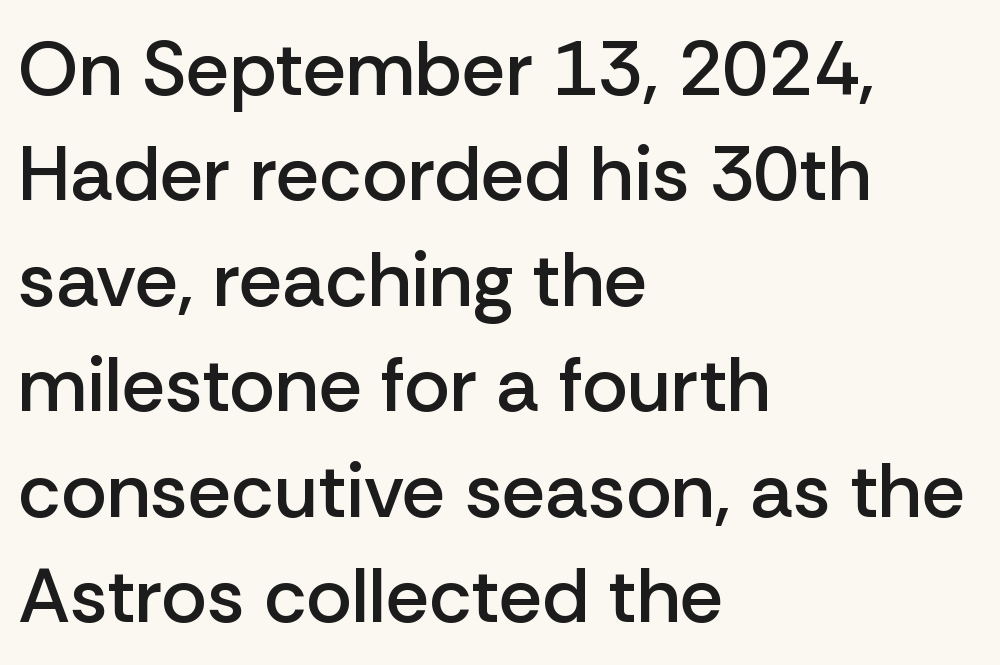
Q: Is the text bold? A: Semi-bold.
Q: Is the text italic (slanted)? A: No, it is upright.
Q: Is the typeface a serif or a sans-serif typeface? A: Sans-serif.
Q: Is the text underlined? A: No.
Q: How is the paragraph aligned? A: Left-aligned.
Q: Is the spacing between letters normal or unusually wide? A: Normal.
Q: Is the spacing between lines tight, normal or loose? A: Normal.
Q: Width (condensed, normal, or wide)? A: Normal.
Q: Stroke contrast? A: Low.
Q: x-height? A: Medium.
Q: Monospaced? A: No.
